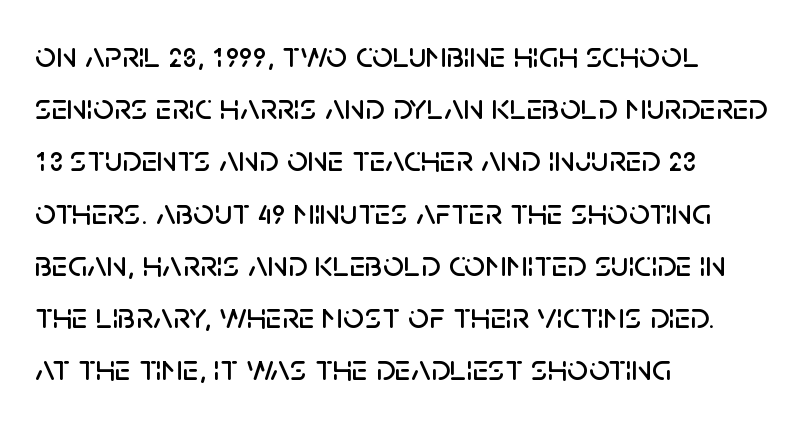
Inter-character spacing is left at the font's built-in metrics. Type style note: lacks serifs. The letters stand upright; this is a roman face. Layout note: lines flush left.
